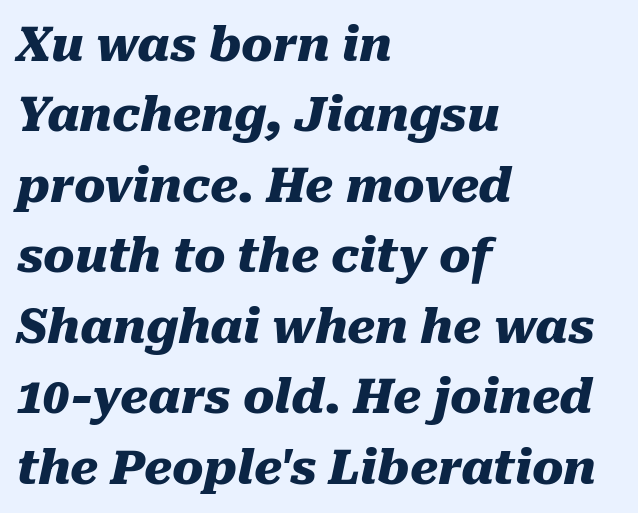
{"italic": "yes", "lean": "right", "slant_degrees": 10, "bold": "yes", "weight": "heavy", "width": "normal", "stroke_contrast": "medium", "x_height": "medium", "monospaced": "no", "underline": "no", "align": "left", "line_spacing": "normal", "line_spacing_ratio": 1.5, "letter_spacing": "normal", "letter_spacing_em": 0.0, "glyph_px": 47}
